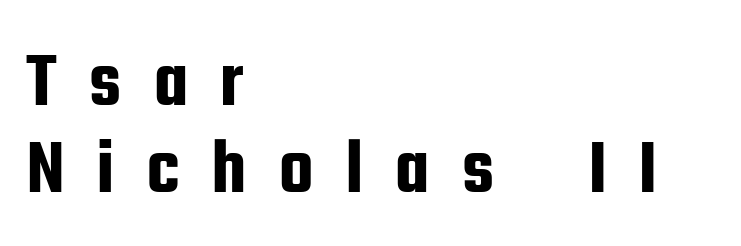
Q: Is the text italic (slanted)? A: No, it is upright.
Q: Is the typeface a serif or a sans-serif typeface? A: Sans-serif.
Q: Is the text underlined? A: No.
Q: How is the paragraph aligned? A: Left-aligned.
Q: Is the spacing between letters normal or unusually wide? A: Unusually wide.
Q: Is the spacing between lines tight, normal or loose? A: Tight.
Q: Width (condensed, normal, or wide)? A: Condensed.
Q: Stroke contrast? A: Low.
Q: x-height? A: Medium.
Q: Monospaced? A: No.
